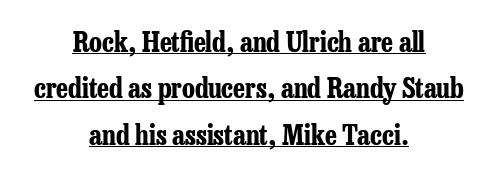
The letters stand straight up with perfectly vertical stems. Heavy, bold letterforms. Standard letterfit; no display-style spreading of the glyphs. Underline: present. In CSS terms this would be text-align: center.
